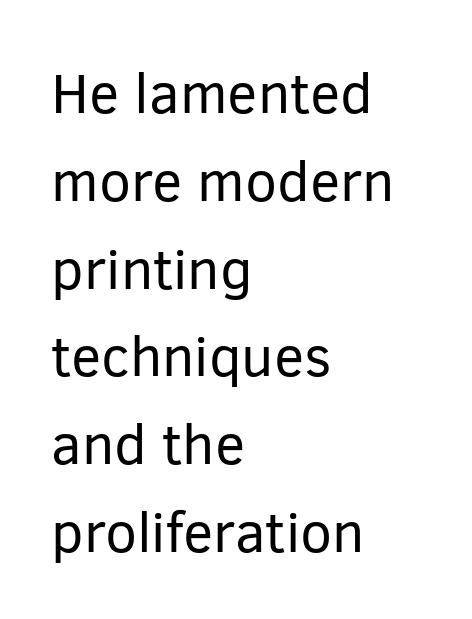
Caption: standard tracking, unaltered. A bare baseline throughout the passage. The leading is moderate, giving the passage an even texture. What kind of face is this? One without serifs — a sans.
